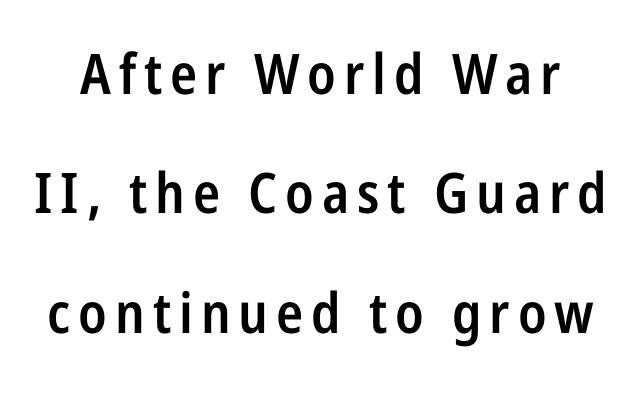
Tall strokes in this sample are plumb rather than angled. The passage shown is typed in a proportional face where columns would drift. This is sans-serif lettering, the kind often seen on screens and signage. How would I describe the line gaps? Wide and relaxed. Set as a demibold, roughly 600 on the weight scale.
